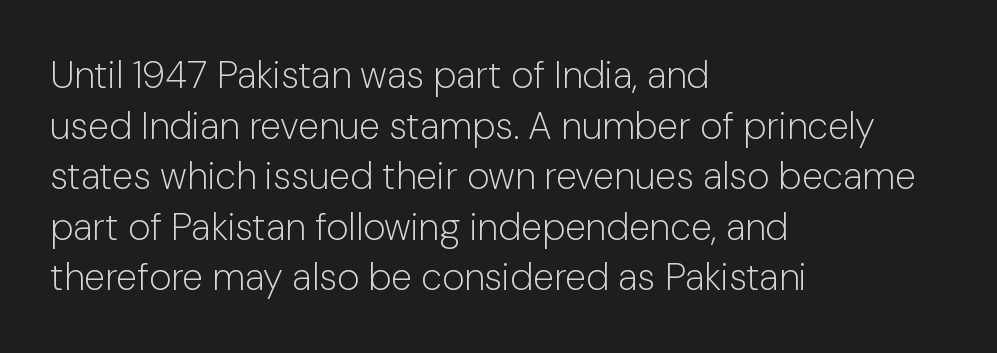
Posture: straight, roman, zero tilt. There is no visible air inserted between adjacent glyphs. One-word summary of the alignment: left. Successive baselines arrive at the customary interval. Look at the bottom of the vertical strokes: they stop flat, with no serifs. The words here are not underlined.
